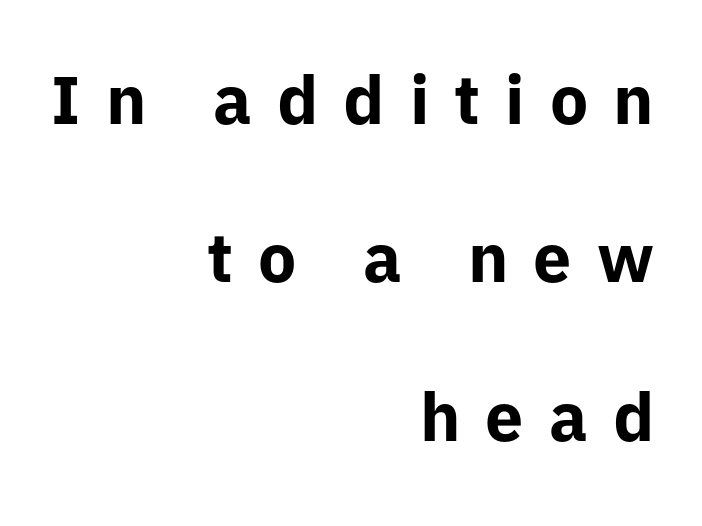
{"serif": "no", "italic": "no", "bold": "yes", "weight": "bold", "width": "normal", "stroke_contrast": "low", "x_height": "medium", "monospaced": "no", "underline": "no", "align": "right", "line_spacing": "loose", "line_spacing_ratio": 2.33, "letter_spacing": "wide", "letter_spacing_em": 0.37, "glyph_px": 68}
